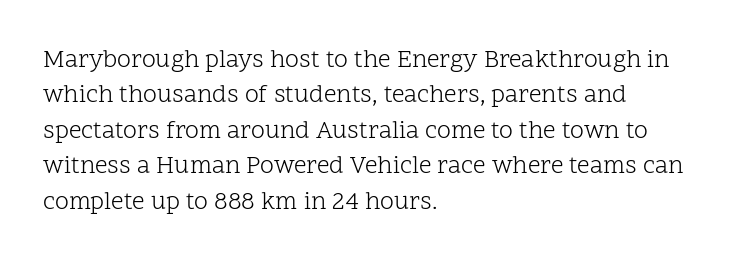
Plain, unruled lines of type. Is the type heavy? It reads as light-to-regular instead. Interline gaps are of average width in this sample. In terms of posture, this sample is upright. These lines are set flush left with a ragged right edge. Nothing unusual about the tracking: characters are spaced as the font intends.
